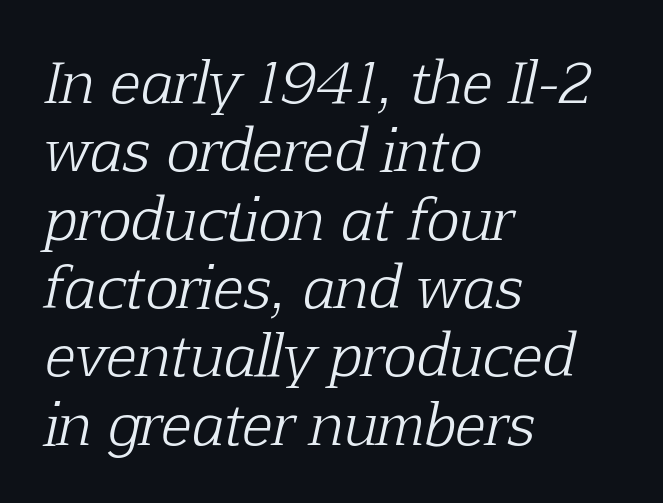
The image shows 56 px light serif type, italic (leaning right); set left-aligned, line spacing 1.22x, normal letter spacing, not underlined; low stroke contrast and a medium x-height.
